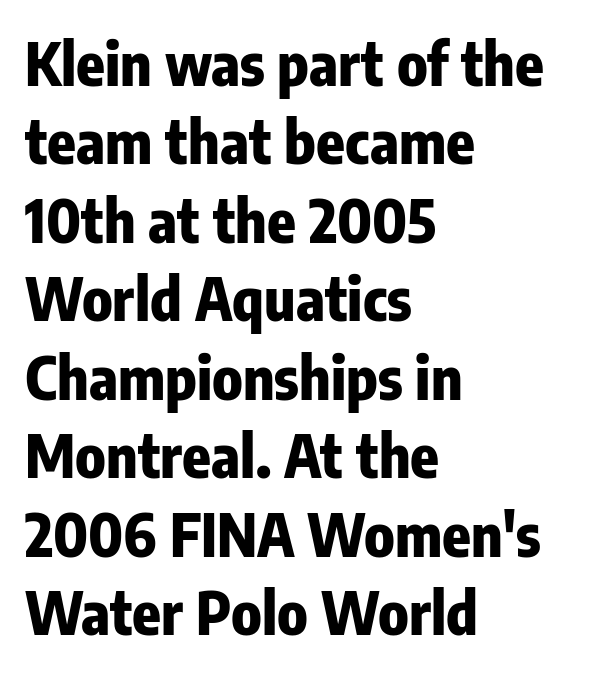
{"serif": "no", "italic": "no", "bold": "yes", "weight": "heavy", "width": "condensed", "stroke_contrast": "low", "x_height": "medium", "monospaced": "no", "underline": "no", "align": "left", "line_spacing": "normal", "line_spacing_ratio": 1.33, "letter_spacing": "normal", "letter_spacing_em": 0.0, "glyph_px": 59}
